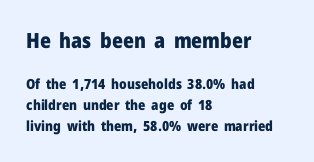
Words float on clear page, feet unadorned. Words appear dense and cohesive because spacing is normal. Quick note: interline space is typical. Compared with an ordinary text face, these strokes are far heavier — a full bold.
